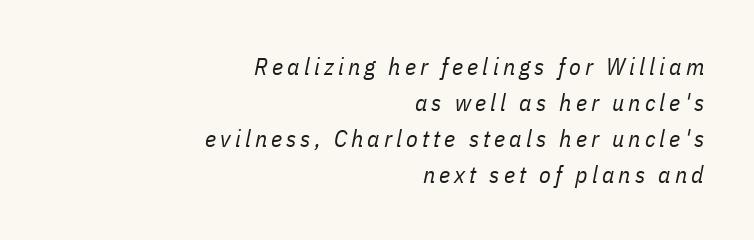
{"italic": "yes", "lean": "right", "slant_degrees": 11, "bold": "no", "underline": "no", "align": "right", "line_spacing": "normal", "line_spacing_ratio": 1.5, "glyph_px": 24}
